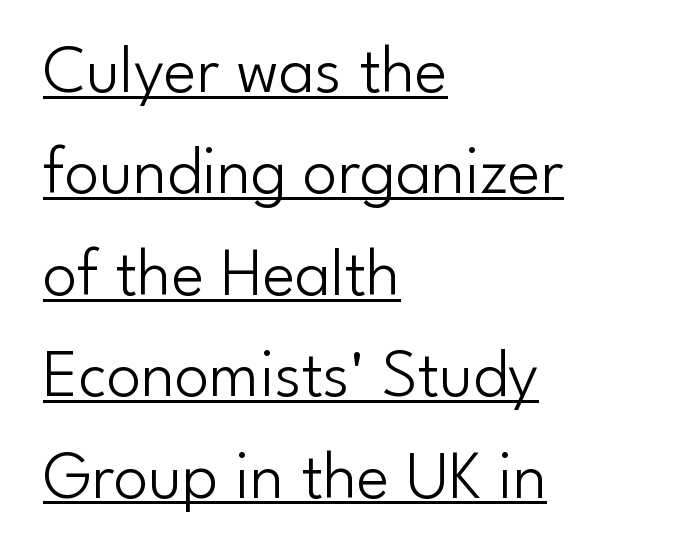
{"serif": "no", "italic": "no", "bold": "no", "weight": "light", "width": "normal", "stroke_contrast": "low", "x_height": "small", "monospaced": "no", "underline": "yes", "align": "left", "line_spacing": "normal", "line_spacing_ratio": 1.47, "letter_spacing": "normal", "letter_spacing_em": 0.0, "glyph_px": 69}
